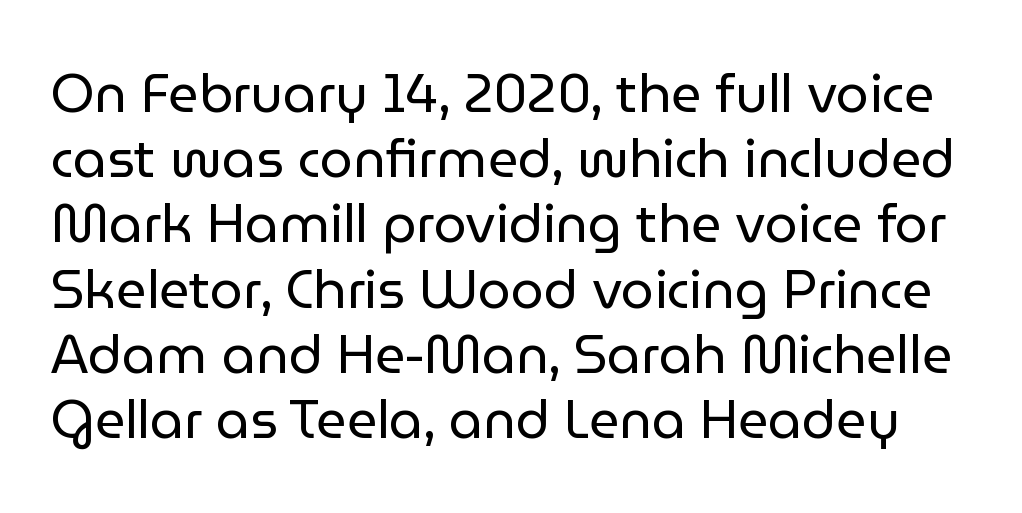
The image shows 53 px regular-weight sans-serif type, upright; set line spacing 1.23x, normal letter spacing, not underlined; low stroke contrast and a medium x-height.
